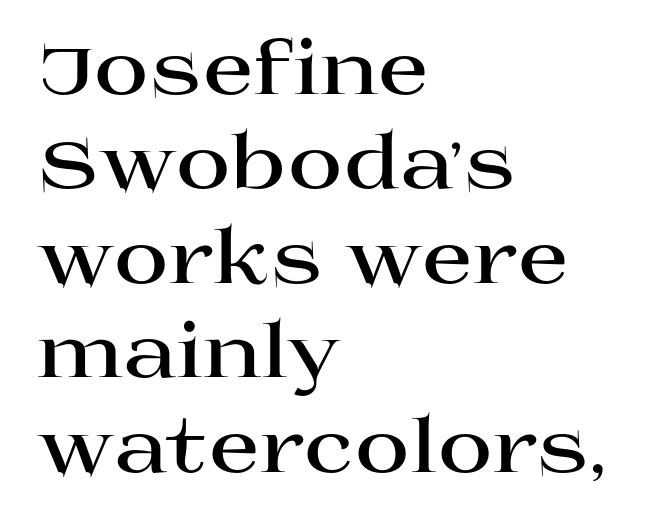
Visually the block forms a straight wall on the left and a jagged coastline on the right. A typesetter would call this leading conventional body-copy spacing. Look at the tracking — it's just the regular setting, nothing added. Looks like regular typesetting: each glyph gets only the width it needs. Each letter's strokes conclude with small projecting serifs. Anything drawn beneath the words? Only blank space.
